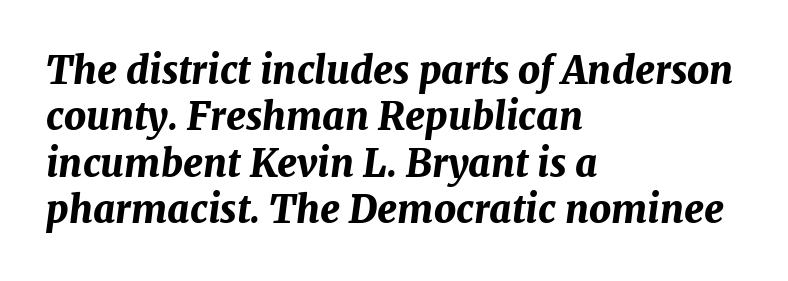
The image shows 38 px bold type, italic (leaning right); set left-aligned, line spacing 1.22x, normal letter spacing, not underlined; medium stroke contrast and a medium x-height.
